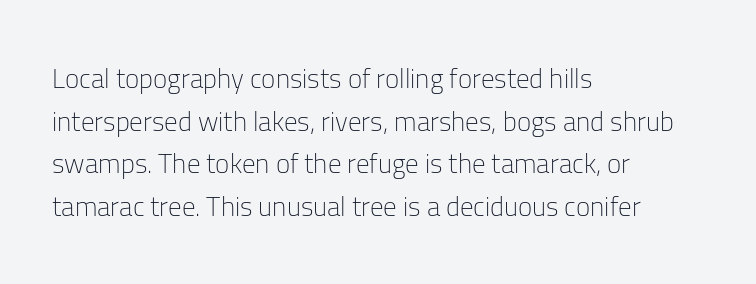
The image shows 27 px text type, upright; set left-aligned, normal line spacing (1.58x), normal letter spacing, not underlined.
